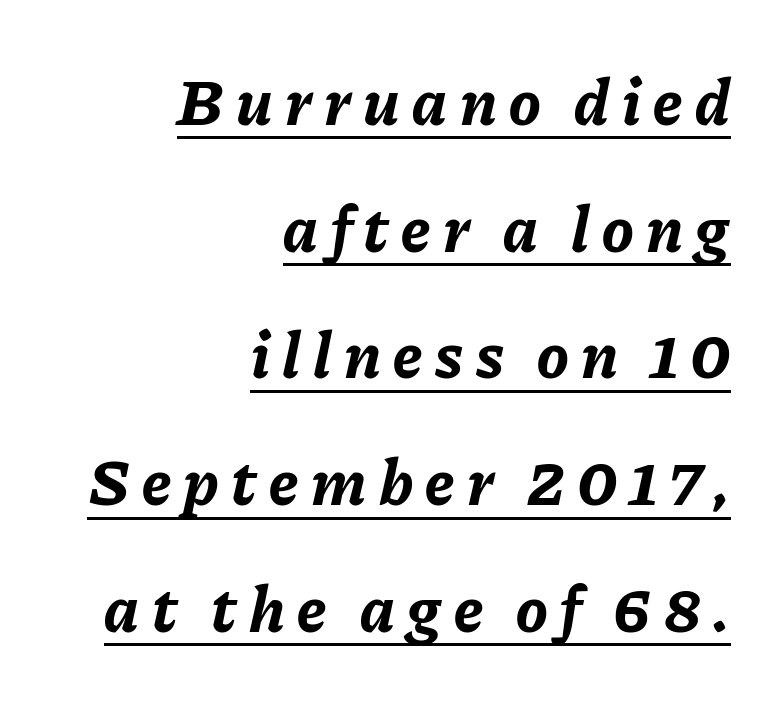
The rendering uses a large line-height, opening up the rows. Is the block centered? No — it sits flush against the right margin. Character widths vary here, with narrow letters taking less room than wide ones. Look at the stroke-to-counter ratio: heavy, a bold. When letters slant like this, we call the style italic.
